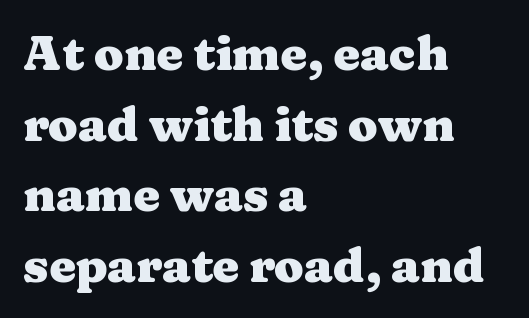
Q: Is the text bold? A: Yes.
Q: Is the text italic (slanted)? A: No, it is upright.
Q: Is the typeface a serif or a sans-serif typeface? A: Serif.
Q: Is the text underlined? A: No.
Q: How is the paragraph aligned? A: Left-aligned.
Q: Is the spacing between letters normal or unusually wide? A: Normal.
Q: Is the spacing between lines tight, normal or loose? A: Normal.
Q: Width (condensed, normal, or wide)? A: Wide.
Q: Stroke contrast? A: Medium.
Q: x-height? A: Medium.
Q: Monospaced? A: No.
